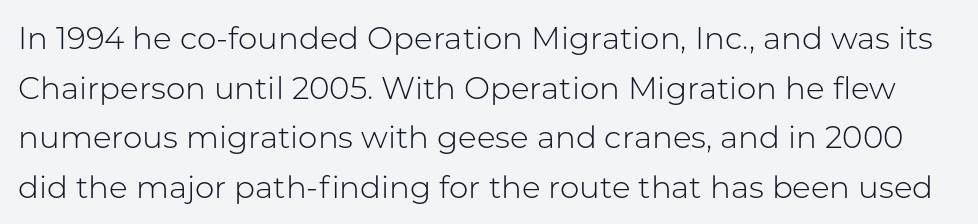
{"serif": "no", "italic": "no", "bold": "no", "weight": "light", "width": "normal", "stroke_contrast": "low", "x_height": "medium", "monospaced": "no", "underline": "no", "line_spacing": "normal", "line_spacing_ratio": 1.6, "letter_spacing": "normal", "letter_spacing_em": 0.0, "glyph_px": 31}
